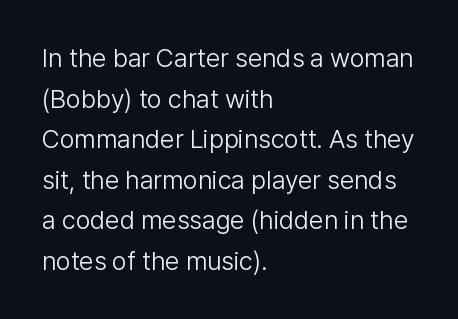
The image shows 26 px text type, upright; set left-aligned, normal line spacing (1.56x), normal letter spacing, not underlined.
